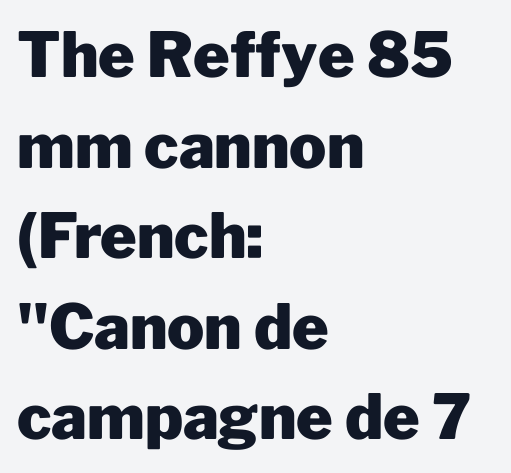
Q: Is the text bold? A: Yes.
Q: Is the text italic (slanted)? A: No, it is upright.
Q: Is the typeface a serif or a sans-serif typeface? A: Sans-serif.
Q: Is the text underlined? A: No.
Q: How is the paragraph aligned? A: Left-aligned.
Q: Is the spacing between letters normal or unusually wide? A: Normal.
Q: Is the spacing between lines tight, normal or loose? A: Normal.
Q: Width (condensed, normal, or wide)? A: Normal.
Q: Stroke contrast? A: Low.
Q: x-height? A: Medium.
Q: Monospaced? A: No.
